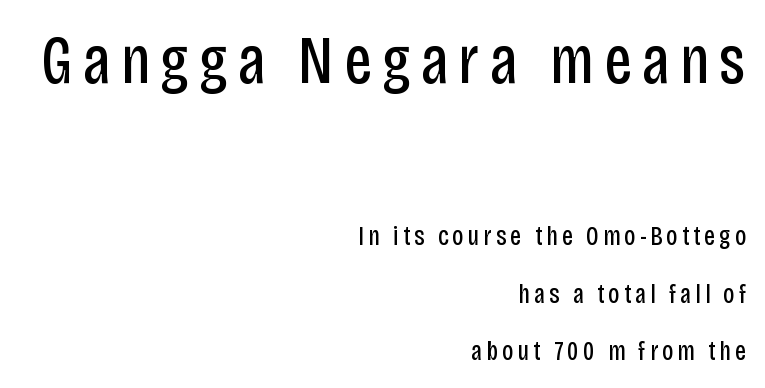
{"serif": "no", "italic": "no", "bold": "no", "weight": "regular", "width": "condensed", "stroke_contrast": "low", "x_height": "large", "monospaced": "no", "underline": "no", "align": "right", "line_spacing": "loose", "line_spacing_ratio": 2.14, "larger_block": "first", "size_ratio": 2.52, "glyph_px": 68}
